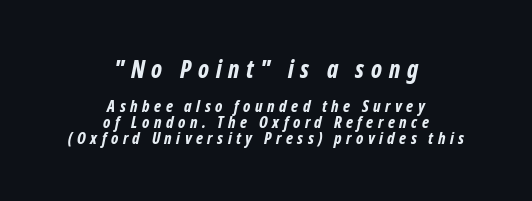
The image shows 24 px bold type, italic (leaning right); set centered, tight line spacing (0.97x), unusually wide letter spacing (+0.28 em), not underlined; the first (top) block is 1.5x larger.
